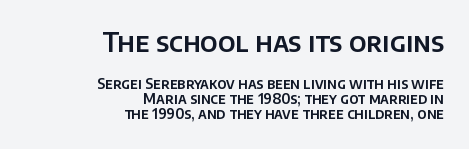
Q: Is the text italic (slanted)? A: No, it is upright.
Q: Is the text underlined? A: No.
Q: How is the paragraph aligned? A: Right-aligned.
Q: Is the spacing between letters normal or unusually wide? A: Normal.
Q: Is the spacing between lines tight, normal or loose? A: Tight.
Q: Which block of text is set in a larger size, the first (top) or the second (bottom)? A: The first (top) one.
